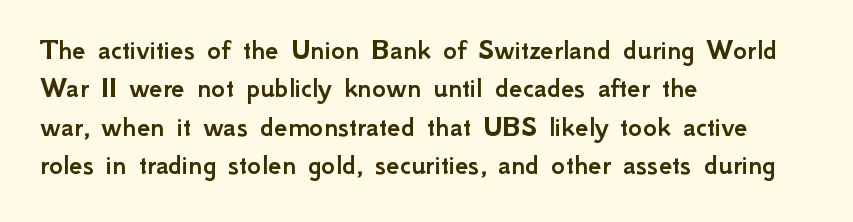
The image shows 30 px sans-serif type, upright; set left-aligned, normal line spacing (1.28x), normal letter spacing, not underlined; low stroke contrast and a small x-height.
